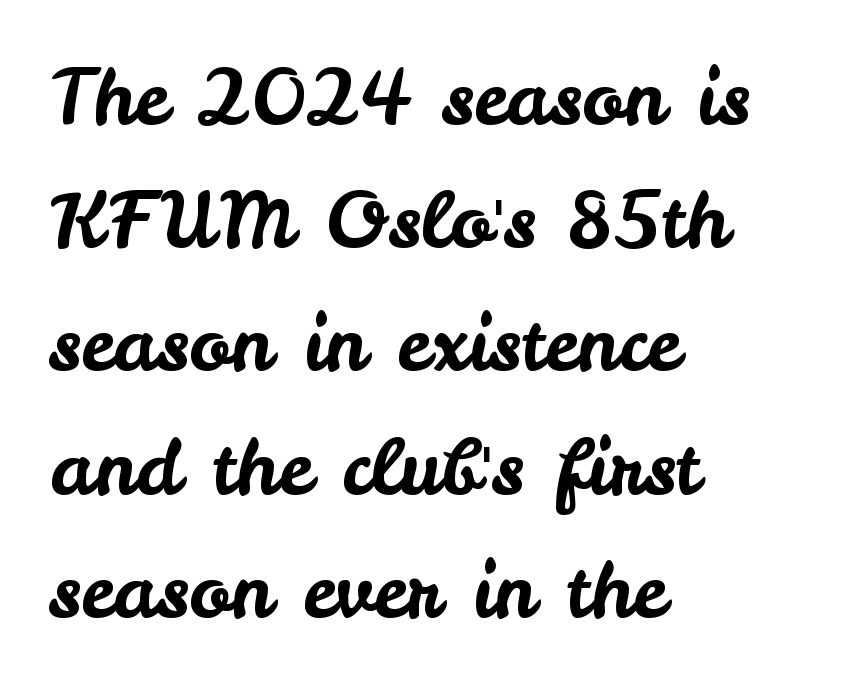
The image shows 77 px sans-serif type; set left-aligned, normal line spacing (1.6x), normal letter spacing, not underlined; low stroke contrast and a small x-height.
